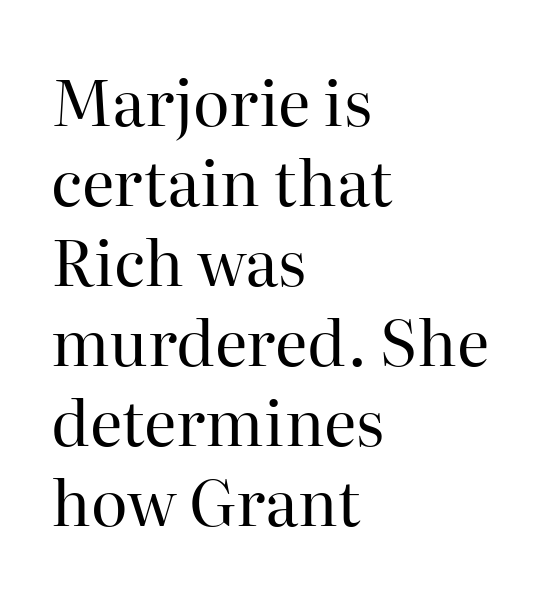
The rendering keeps characters at their native spacing. Leading: standard. The typography opts for an upright posture over an oblique one. Horizontally, the lines are justified to the leading edge only.
